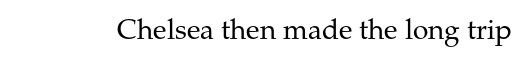
What stands out about the letter spacing? Nothing — it is the standard amount. Vertical strokes here are truly vertical. Anything drawn beneath the words? Only blank space. Is this a fixed-width face? No — the glyphs have proportional, varying widths. The characters display serif detailing at their extremities.
